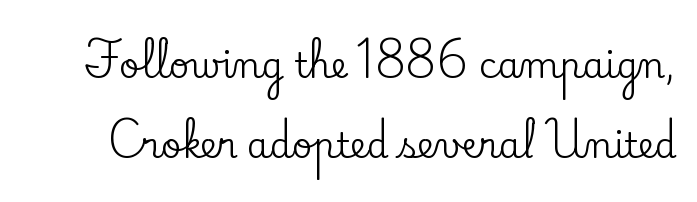
The image shows 35 px serif type, upright; set loose line spacing (2.29x), normal letter spacing, not underlined; low stroke contrast and a small x-height.
